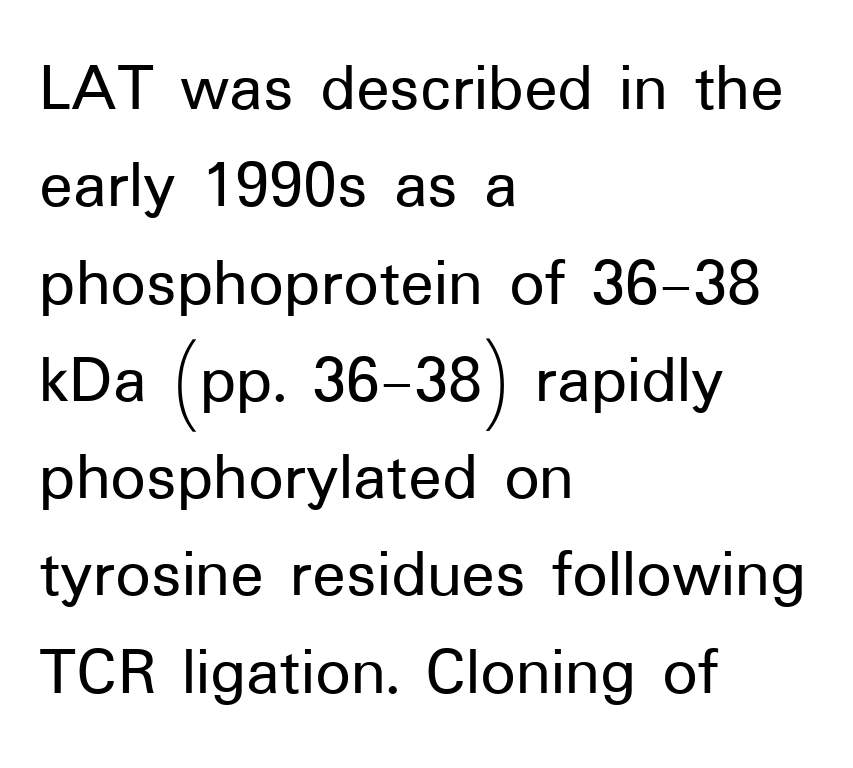
The image shows 70 px sans-serif type, upright; set left-aligned, normal line spacing (1.39x), normal letter spacing, not underlined; low stroke contrast and a medium x-height.
